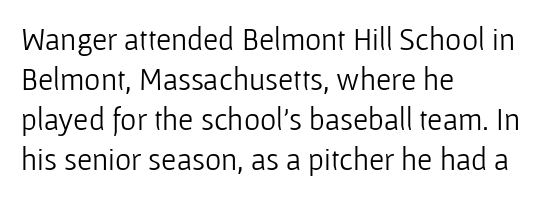
The image shows 31 px light sans-serif type, upright; set left-aligned, normal line spacing (1.29x), normal letter spacing, not underlined; low stroke contrast and a medium x-height.
